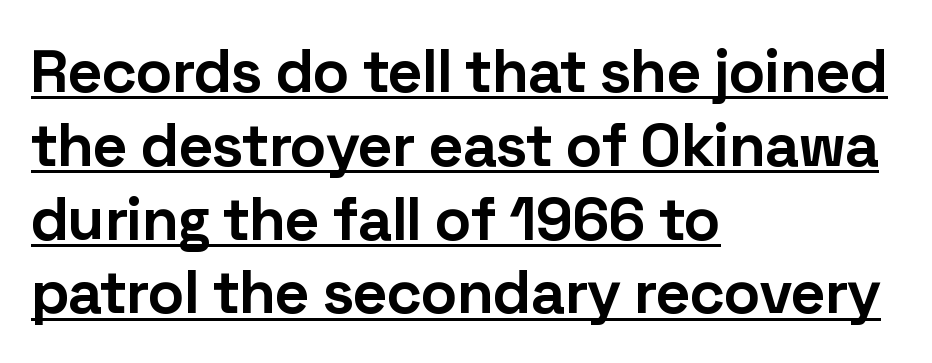
The image shows 61 px bold sans-serif type, upright; set left-aligned, line spacing 1.21x, normal letter spacing, underlined; low stroke contrast and a medium x-height.
